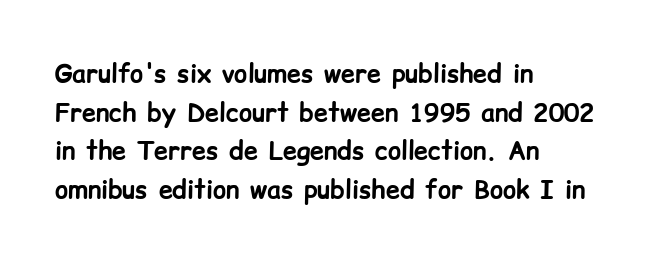
Q: Is the text bold? A: Yes.
Q: Is the text italic (slanted)? A: No, it is upright.
Q: Is the text underlined? A: No.
Q: How is the paragraph aligned? A: Left-aligned.
Q: Is the spacing between letters normal or unusually wide? A: Normal.
Q: Is the spacing between lines tight, normal or loose? A: Normal.
